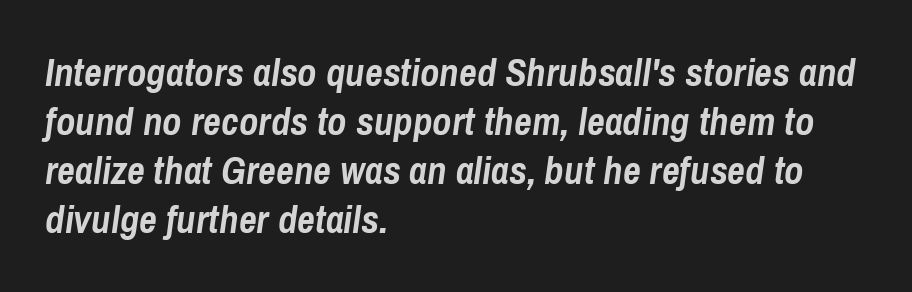
{"italic": "yes", "lean": "right", "slant_degrees": 8, "bold": "yes", "weight": "semibold", "width": "condensed", "stroke_contrast": "low", "x_height": "medium", "monospaced": "no", "underline": "no", "align": "left", "line_spacing": "normal", "line_spacing_ratio": 1.26, "letter_spacing": "normal", "letter_spacing_em": 0.0, "glyph_px": 39}
